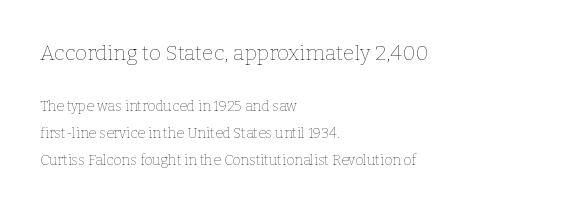
The image shows 21 px text type, upright; set left-aligned, loose line spacing (1.93x), normal letter spacing, not underlined; the first (top) block is 1.5x larger.
